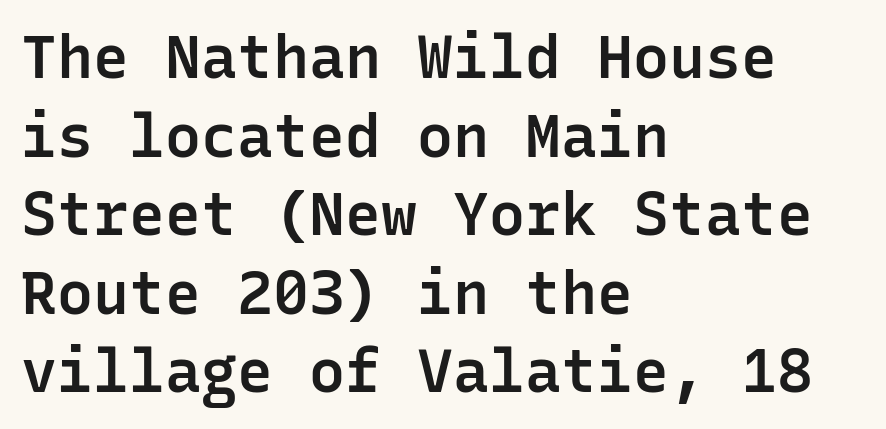
Q: Is the text bold? A: Semi-bold.
Q: Is the text italic (slanted)? A: No, it is upright.
Q: Is the typeface a serif or a sans-serif typeface? A: Sans-serif.
Q: Is the text underlined? A: No.
Q: How is the paragraph aligned? A: Left-aligned.
Q: Is the spacing between letters normal or unusually wide? A: Normal.
Q: Is the spacing between lines tight, normal or loose? A: Normal.
Q: Width (condensed, normal, or wide)? A: Normal.
Q: Stroke contrast? A: Low.
Q: x-height? A: Medium.
Q: Monospaced? A: Yes.
